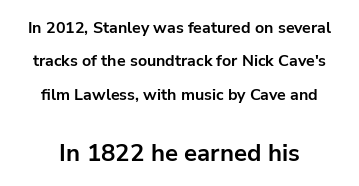
{"italic": "no", "bold": "yes", "underline": "no", "align": "center", "line_spacing": "loose", "line_spacing_ratio": 2.09, "letter_spacing": "normal", "letter_spacing_em": 0.0, "larger_block": "second", "size_ratio": 1.5, "glyph_px": 24}
